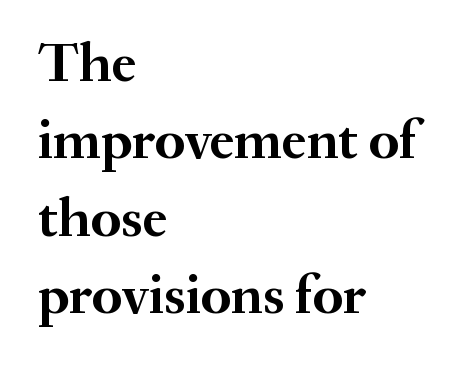
{"serif": "yes", "italic": "no", "bold": "yes", "weight": "semibold", "width": "normal", "stroke_contrast": "medium", "x_height": "small", "monospaced": "no", "underline": "no", "align": "left", "line_spacing": "normal", "line_spacing_ratio": 1.38, "letter_spacing": "normal", "letter_spacing_em": 0.0, "glyph_px": 56}
